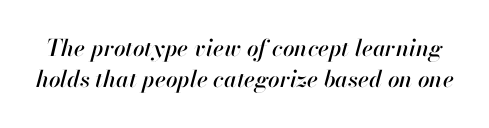
{"italic": "yes", "lean": "right", "slant_degrees": 13, "underline": "no", "line_spacing": "normal", "line_spacing_ratio": 1.36, "letter_spacing": "normal", "letter_spacing_em": 0.0, "glyph_px": 23}
